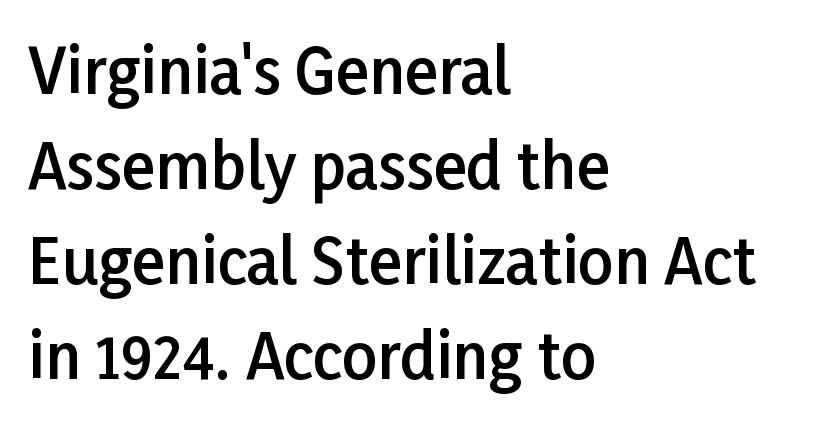
The letters stand straight up with perfectly vertical stems. The letters advance in unequal steps, a hallmark of proportional type. The glyphs are unaccompanied by any horizontal stroke below them. Leading: standard. These lines are composed in type without serifs.
